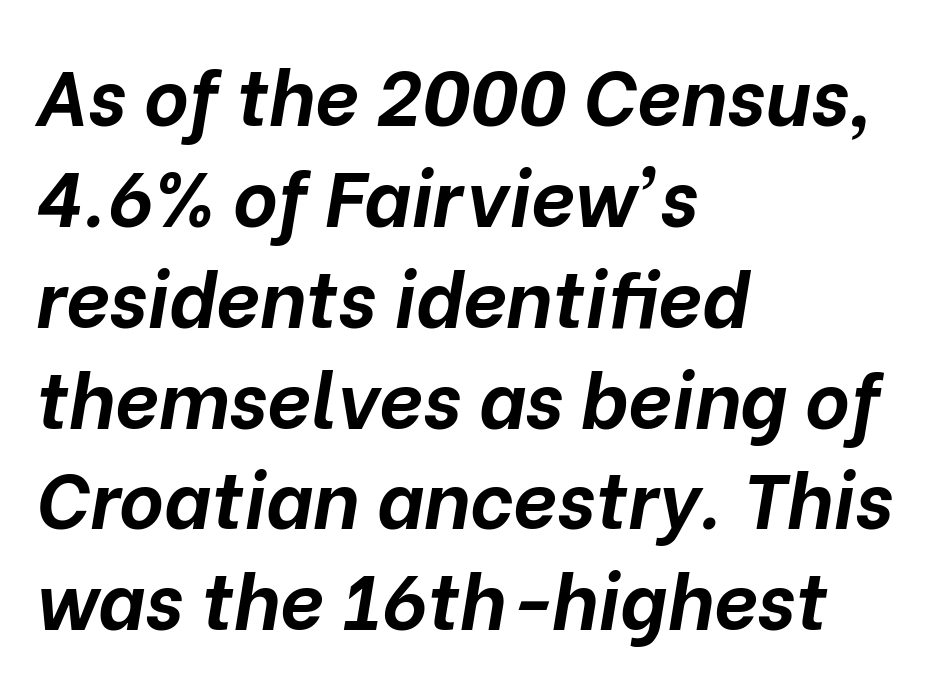
The image shows 77 px bold type, italic (leaning right); set left-aligned, normal line spacing (1.31x), normal letter spacing, not underlined; low stroke contrast and a medium x-height.
